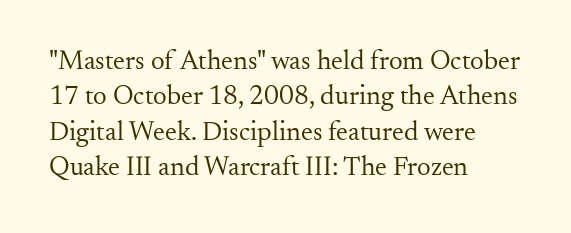
The image shows 27 px text type, upright; set left-aligned, normal line spacing (1.31x), normal letter spacing, not underlined.
